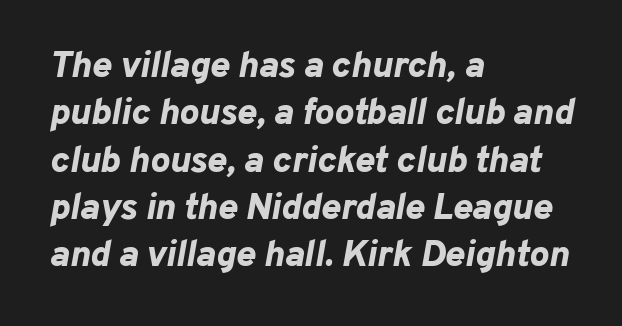
The strokes are fattened all the way to bold. Visually the block forms a straight wall on the left and a jagged coastline on the right. The passage shown is typed in a proportional face where columns would drift. The whole block is typeset with a tilt.
